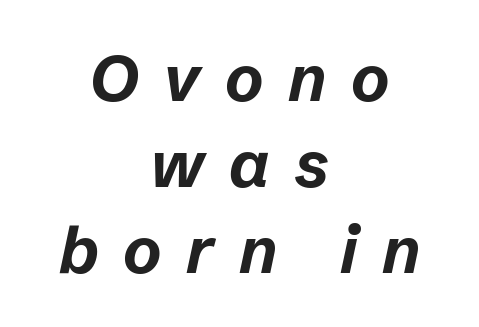
{"italic": "yes", "lean": "right", "slant_degrees": 12, "bold": "yes", "weight": "bold", "width": "normal", "stroke_contrast": "low", "x_height": "medium", "monospaced": "no", "underline": "no", "align": "center", "line_spacing": "normal", "line_spacing_ratio": 1.32, "letter_spacing": "wide", "letter_spacing_em": 0.38, "glyph_px": 65}
